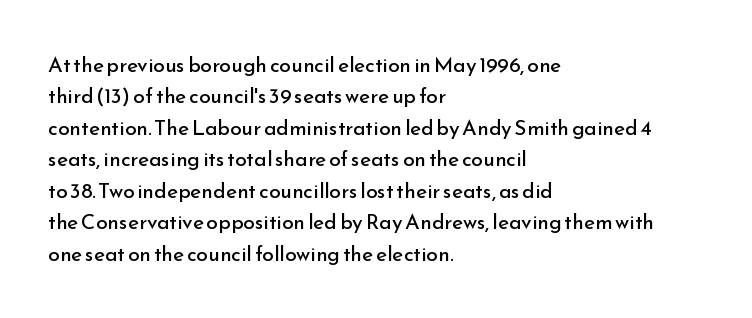
{"italic": "no", "bold": "no", "underline": "no", "align": "left", "line_spacing": "normal", "line_spacing_ratio": 1.5, "letter_spacing": "normal", "letter_spacing_em": 0.0, "glyph_px": 21}
